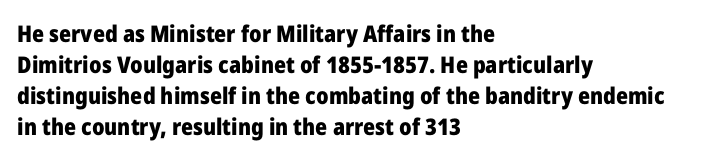
The image shows 23 px bold type, upright; set left-aligned, normal line spacing (1.35x), normal letter spacing, not underlined.
